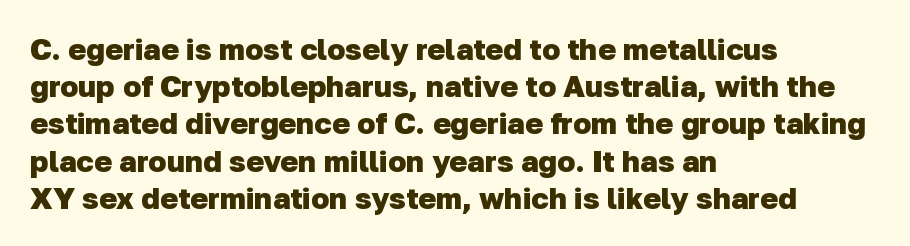
The image shows 30 px heavy sans-serif type; set left-aligned, line spacing 1.24x, normal letter spacing, not underlined; low stroke contrast and a medium x-height.
